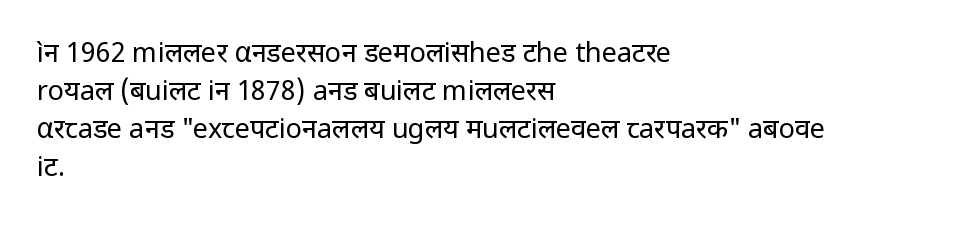
The image shows 27 px text type, upright; set left-aligned, normal line spacing (1.41x), normal letter spacing, not underlined.
